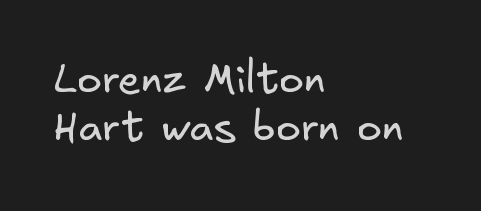
Q: Is the text bold? A: No.
Q: Is the typeface a serif or a sans-serif typeface? A: Sans-serif.
Q: Is the text underlined? A: No.
Q: How is the paragraph aligned? A: Left-aligned.
Q: Is the spacing between letters normal or unusually wide? A: Normal.
Q: Is the spacing between lines tight, normal or loose? A: Tight.
Q: Width (condensed, normal, or wide)? A: Normal.
Q: Stroke contrast? A: Low.
Q: x-height? A: Small.
